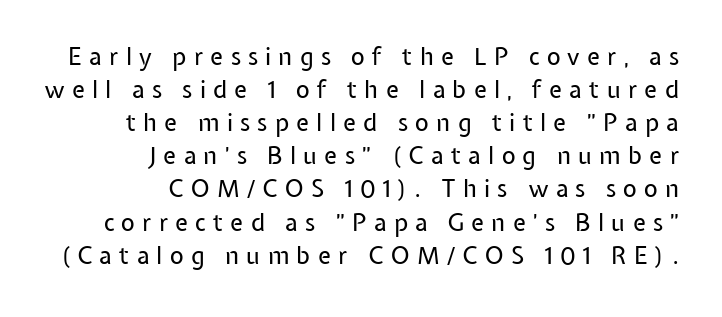
{"italic": "no", "bold": "no", "underline": "no", "align": "right", "line_spacing": "normal", "line_spacing_ratio": 1.38, "letter_spacing": "wide", "letter_spacing_em": 0.3, "glyph_px": 24}
